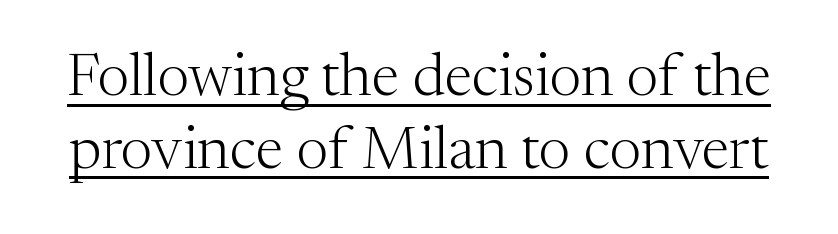
Q: Is the text bold? A: No.
Q: Is the text italic (slanted)? A: No, it is upright.
Q: Is the typeface a serif or a sans-serif typeface? A: Serif.
Q: Is the text underlined? A: Yes.
Q: Is the spacing between letters normal or unusually wide? A: Normal.
Q: Width (condensed, normal, or wide)? A: Normal.
Q: Stroke contrast? A: Medium.
Q: x-height? A: Medium.
Q: Monospaced? A: No.
